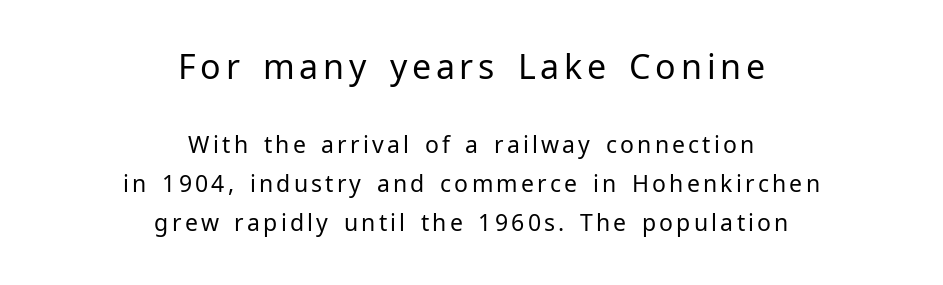
Q: Is the text bold? A: No.
Q: Is the text italic (slanted)? A: No, it is upright.
Q: Is the typeface a serif or a sans-serif typeface? A: Sans-serif.
Q: Is the text underlined? A: No.
Q: How is the paragraph aligned? A: Centered.
Q: Is the spacing between lines tight, normal or loose? A: Normal.
Q: Which block of text is set in a larger size, the first (top) or the second (bottom)? A: The first (top) one.
Q: Width (condensed, normal, or wide)? A: Normal.
Q: Stroke contrast? A: Low.
Q: x-height? A: Medium.
Q: Monospaced? A: No.
